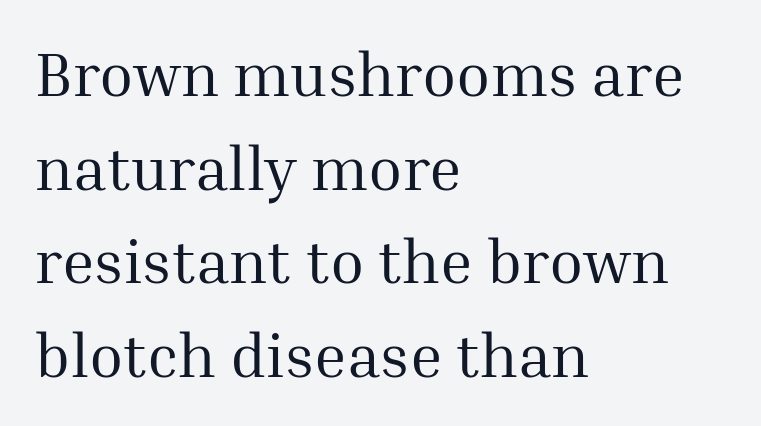
{"serif": "yes", "italic": "no", "bold": "no", "weight": "regular", "width": "normal", "stroke_contrast": "medium", "x_height": "medium", "monospaced": "no", "underline": "no", "align": "left", "line_spacing": "normal", "line_spacing_ratio": 1.51, "letter_spacing": "normal", "letter_spacing_em": 0.0, "glyph_px": 62}
